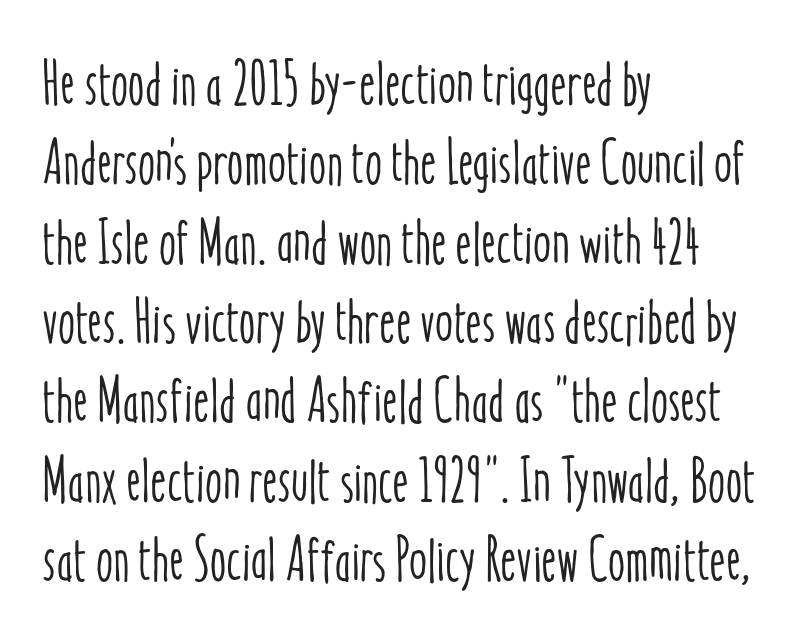
One-word summary of the alignment: left. Regular leading. Only glyphs here, with clear space below each row. The letters advance in unequal steps, a hallmark of proportional type. The lettering stays uniformly vertical, giving the passage a roman look.
